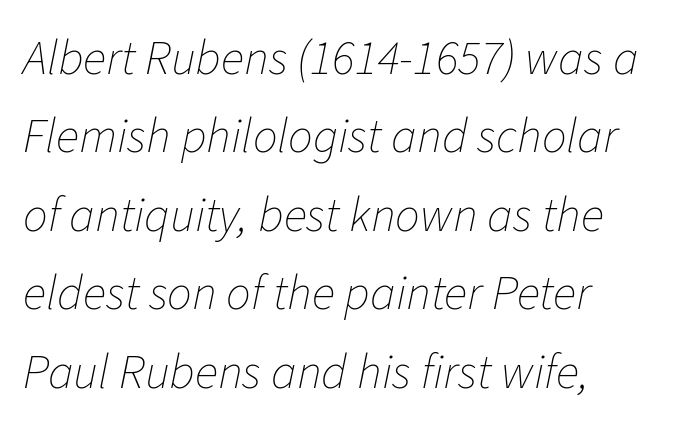
The image shows 49 px thin type, italic (leaning right); set normal line spacing (1.6x), normal letter spacing, not underlined; low stroke contrast and a medium x-height.
